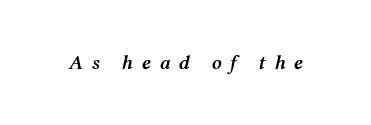
The string is rendered with underlining switched off. The whole block is typeset with a tilt. A fair bit of extra ink — the face is semibold, not bold. The rendering inserts visible extra space after every character.
